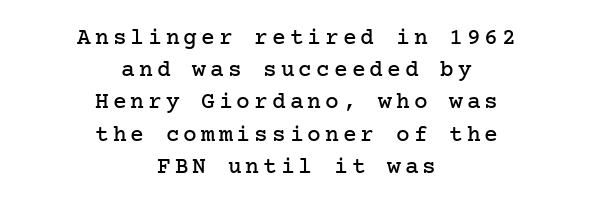
Reading down the column, the eye jumps a familiar distance to each next line. The rendering positions every line midway between the sides. Unmarked baselines from the first word to the last. You can tell it's not italic because the verticals are truly vertical.
